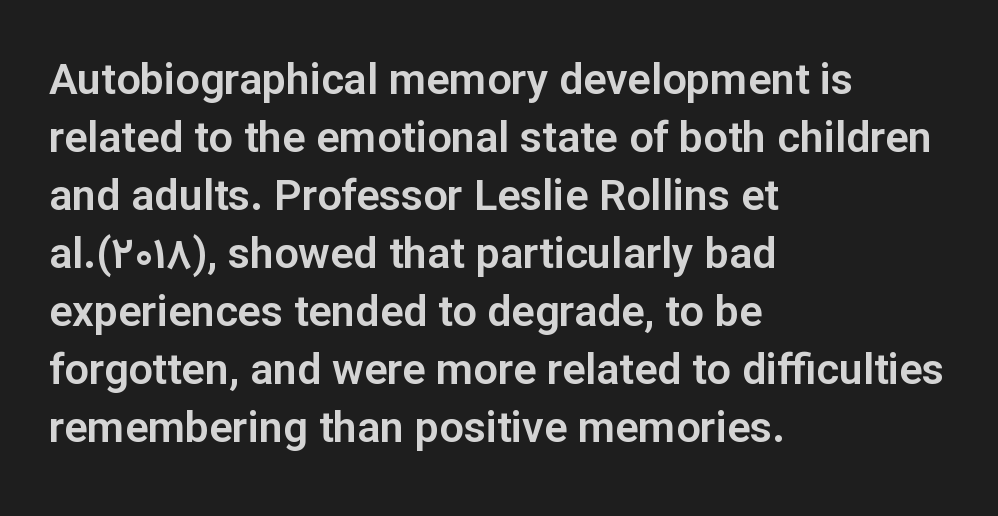
The image shows 43 px sans-serif type, upright; set left-aligned, normal line spacing (1.35x), normal letter spacing, not underlined; low stroke contrast and a medium x-height.
